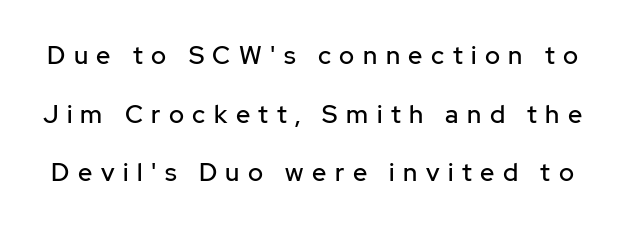
Line spacing here is loose. Designer's note — italics off, roman on. Compared with typical body copy, the letter spacing here is much looser. Type without underlining.
